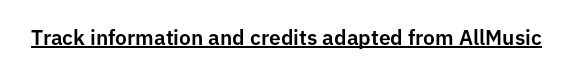
Students, note that the glyphs here touch the page at normal intervals. Does a line run under the words? Yes, clearly. Designer's note — italics off, roman on.
